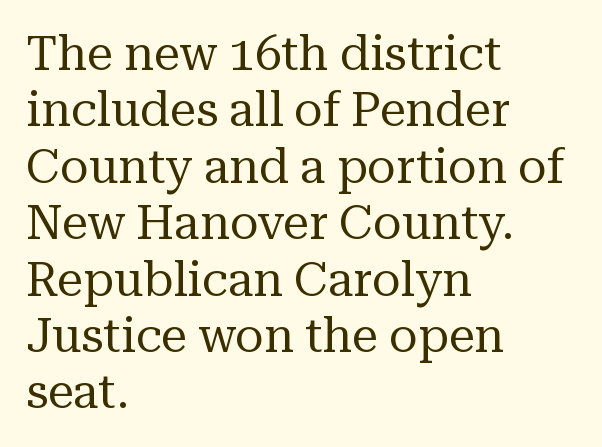
The image shows 47 px regular-weight serif type, upright; set left-aligned, line spacing 1.2x, normal letter spacing, not underlined; medium stroke contrast and a medium x-height.
